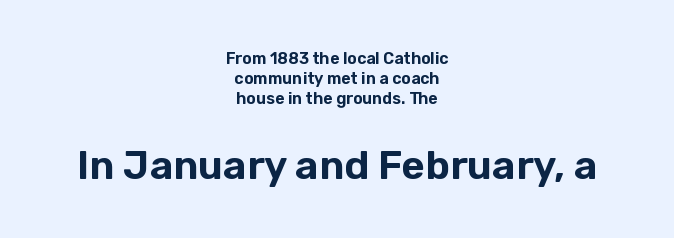
Q: Is the text italic (slanted)? A: No, it is upright.
Q: Is the typeface a serif or a sans-serif typeface? A: Sans-serif.
Q: Is the text underlined? A: No.
Q: How is the paragraph aligned? A: Centered.
Q: Is the spacing between letters normal or unusually wide? A: Normal.
Q: Is the spacing between lines tight, normal or loose? A: Normal.
Q: Which block of text is set in a larger size, the first (top) or the second (bottom)? A: The second (bottom) one.
Q: Width (condensed, normal, or wide)? A: Normal.
Q: Stroke contrast? A: Low.
Q: x-height? A: Medium.
Q: Monospaced? A: No.
